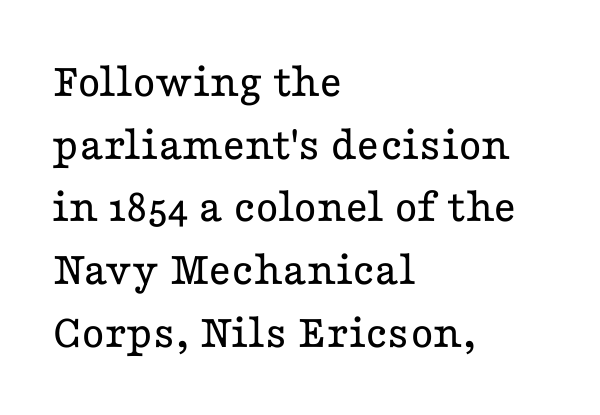
The image shows 49 px regular-weight, wide serif type, upright; set left-aligned, normal line spacing (1.28x), normal letter spacing, not underlined; low stroke contrast and a medium x-height.
